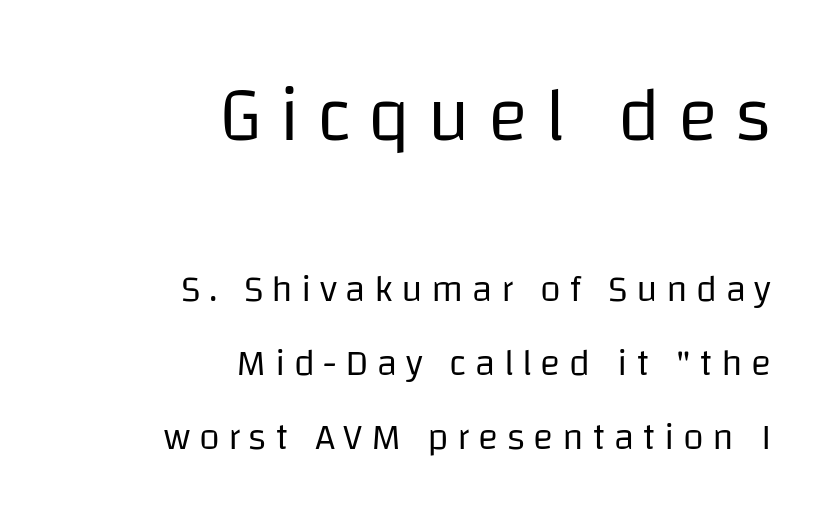
{"serif": "no", "italic": "no", "bold": "no", "weight": "regular", "width": "normal", "stroke_contrast": "low", "x_height": "large", "monospaced": "no", "underline": "no", "align": "right", "line_spacing": "loose", "line_spacing_ratio": 1.94, "letter_spacing": "wide", "letter_spacing_em": 0.22, "larger_block": "first", "size_ratio": 2.0, "glyph_px": 76}
